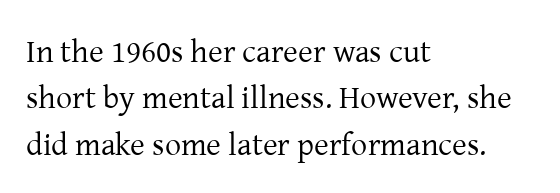
If you drew a line through each stem, it would be perfectly vertical. The strokes are not fattened; the text isn't bold. Each row of text sits above clean, open space. Do the characters align in a grid? No, the font is proportional.
